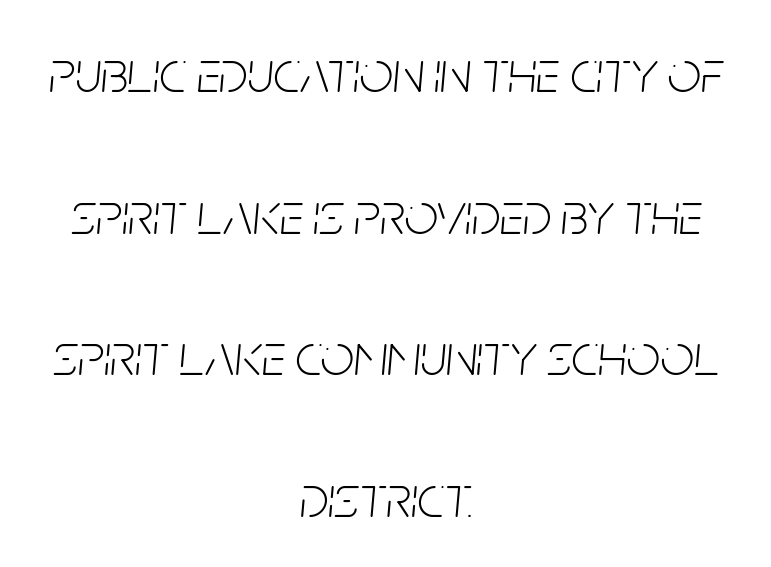
Tall strokes in this sample are angled rather than plumb. Nobody touched the tracking dial on this one. Is the stroke heavy? The answer is a plain regular-or-lighter. Varying glyph widths throughout — classic text-font behaviour. What's the leading like? Stretched, with rows far apart. Letters rest on an invisible, unmarked baseline.
